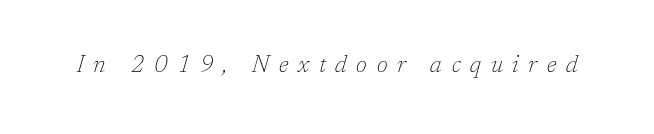
The image shows 23 px text type, italic (leaning right); set unusually wide letter spacing (+0.42 em), not underlined.
